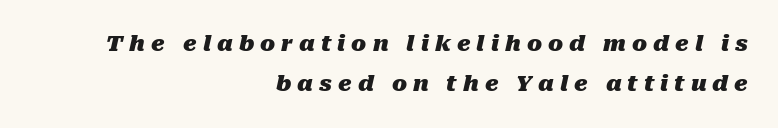
Q: Is the text bold? A: Yes.
Q: Is the text italic (slanted)? A: Yes, it leans right by about 10 degrees.
Q: Is the text underlined? A: No.
Q: How is the paragraph aligned? A: Right-aligned.
Q: Is the spacing between letters normal or unusually wide? A: Unusually wide.
